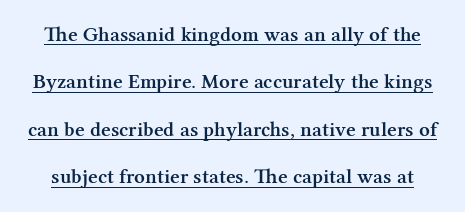
On the weight axis this lands at semibold, roughly 600. Honestly, the underline is the first thing you notice here. The rendering keeps characters at their native spacing. Do the letters lean? They stand straight. You could fit nearly another row in the gap between these rows.
